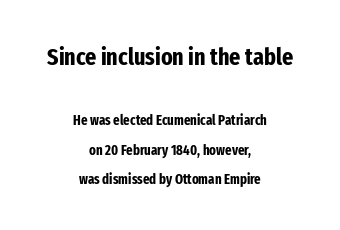
The image shows 24 px bold type, upright; set centered, loose line spacing (2.09x), normal letter spacing, not underlined; the first (top) block is 1.71x larger.
